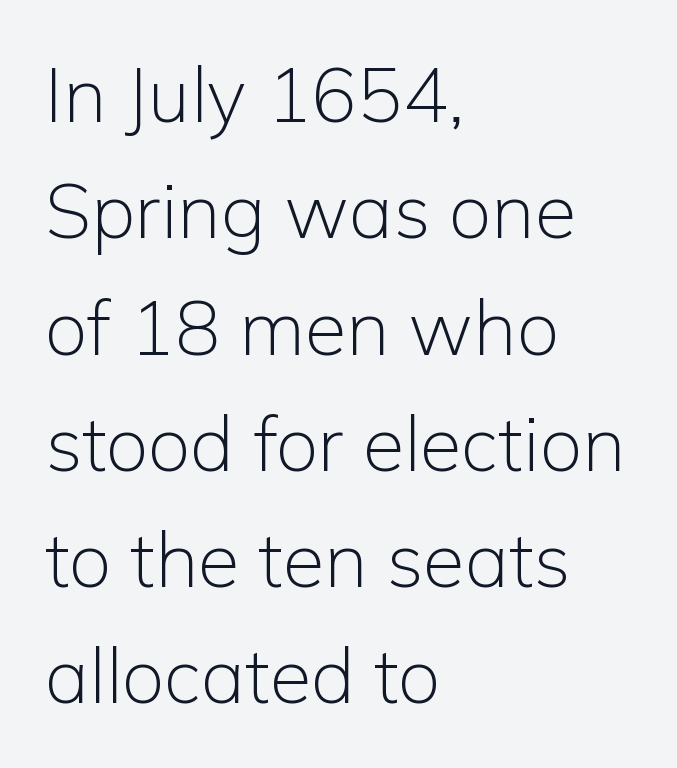
Classification — sans serif. The cut favours lightness, reaching ordinary text weight at its darkest. The specimen omits any rule beneath the text block's lines. Where is the straight margin? On the left.
